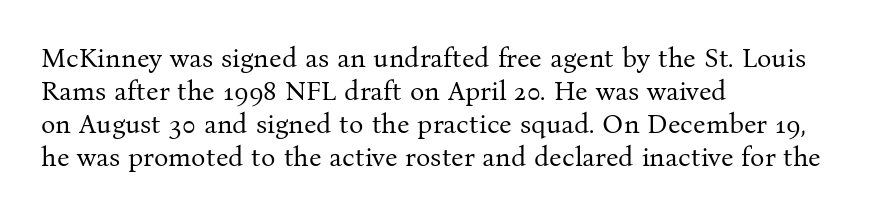
Q: Is the text bold? A: No.
Q: Is the text italic (slanted)? A: No, it is upright.
Q: Is the text underlined? A: No.
Q: How is the paragraph aligned? A: Left-aligned.
Q: Is the spacing between letters normal or unusually wide? A: Normal.
